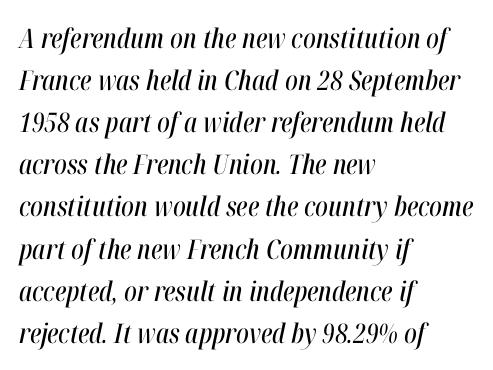
Q: Is the text italic (slanted)? A: Yes, it leans right by about 12 degrees.
Q: Is the text underlined? A: No.
Q: How is the paragraph aligned? A: Left-aligned.
Q: Is the spacing between letters normal or unusually wide? A: Normal.
Q: Is the spacing between lines tight, normal or loose? A: Normal.
